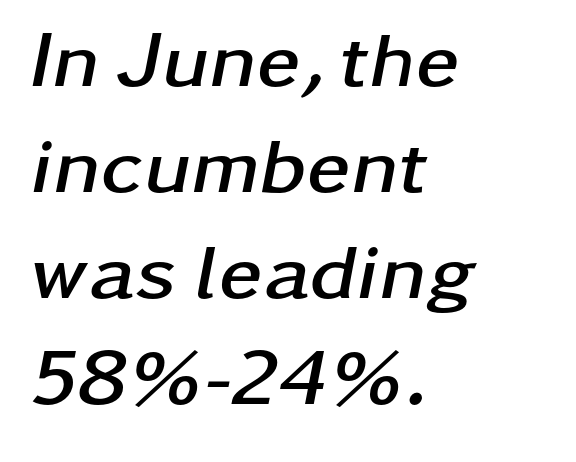
The image shows 79 px semibold, wide type, italic (leaning right); set left-aligned, normal line spacing (1.34x), normal letter spacing, not underlined; low stroke contrast and a medium x-height.
